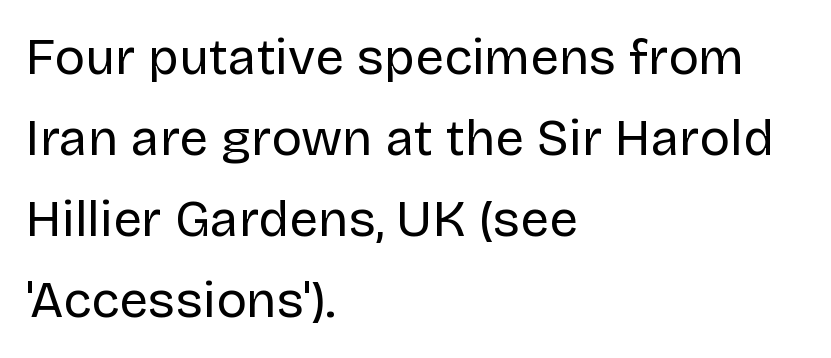
The lines sit at an ordinary, default distance from one another. Do the characters align in a grid? No, the font is proportional. The letterforms sit shoulder to shoulder at normal distance. Rendered with straight, roman letterforms. The ragged edge is on the right, which tells us the setting is flush left. Stems here are at most as thick as an everyday book face.
